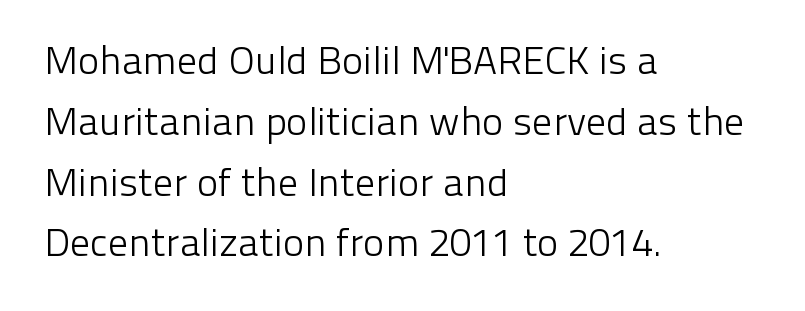
Caption: face not bold, strokes unweighted. Letter spacing: default. This rendering features lettering with no underline. The line-height multiplier appears to be the usual default. Proportional: the letters do not fall into vertical columns. Quick note: not italic, upright.
